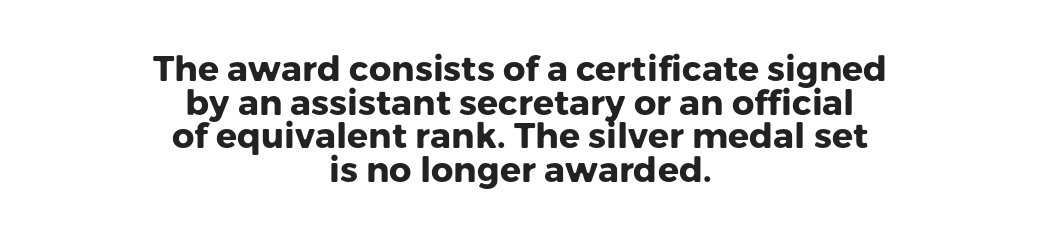
The image shows 35 px heavy sans-serif type, upright; set centered, tight line spacing (0.96x), normal letter spacing, not underlined; low stroke contrast and a medium x-height.
